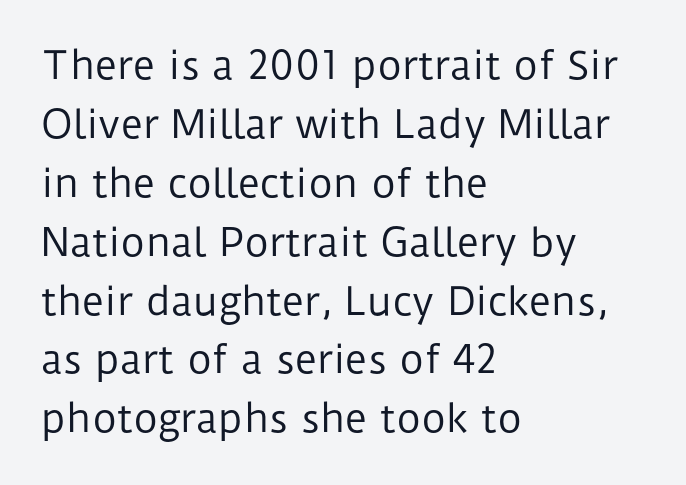
The image shows 38 px regular-weight sans-serif type, upright; set left-aligned, normal line spacing (1.55x), normal letter spacing, not underlined; low stroke contrast and a medium x-height.
